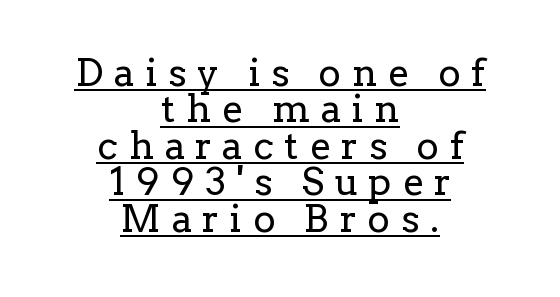
{"serif": "yes", "italic": "no", "bold": "no", "weight": "regular", "width": "normal", "stroke_contrast": "low", "x_height": "medium", "monospaced": "no", "underline": "yes", "align": "center", "line_spacing": "tight", "line_spacing_ratio": 0.96, "letter_spacing": "wide", "letter_spacing_em": 0.29, "glyph_px": 38}
